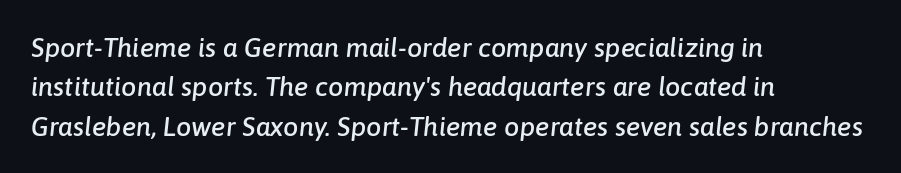
The image shows 27 px text type, italic (leaning right); set left-aligned, normal line spacing (1.46x), normal letter spacing, not underlined.
